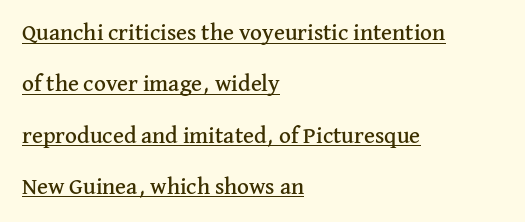
The image shows 23 px text type, upright; set left-aligned, loose line spacing (2.23x), normal letter spacing, underlined.
